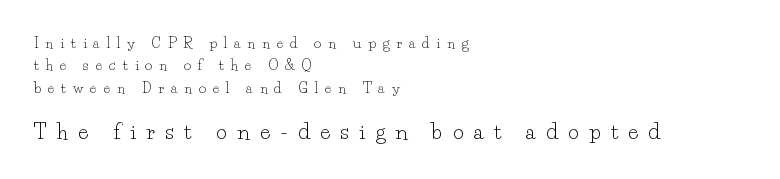
{"italic": "no", "bold": "no", "underline": "no", "align": "left", "line_spacing": "normal", "line_spacing_ratio": 1.59, "letter_spacing": "wide", "letter_spacing_em": 0.49, "larger_block": "second", "size_ratio": 1.5, "glyph_px": 21}
